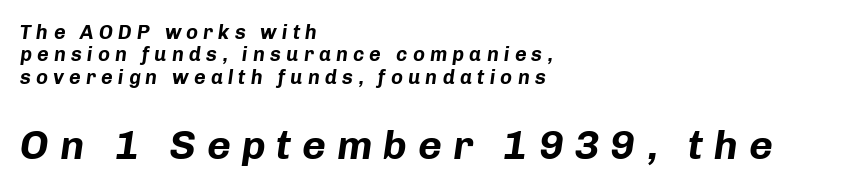
Q: Is the text bold? A: Yes.
Q: Is the text italic (slanted)? A: Yes, it leans right by about 8 degrees.
Q: Is the text underlined? A: No.
Q: How is the paragraph aligned? A: Left-aligned.
Q: Is the spacing between letters normal or unusually wide? A: Unusually wide.
Q: Is the spacing between lines tight, normal or loose? A: Tight.
Q: Which block of text is set in a larger size, the first (top) or the second (bottom)? A: The second (bottom) one.
Q: Width (condensed, normal, or wide)? A: Normal.
Q: Stroke contrast? A: Low.
Q: x-height? A: Medium.
Q: Monospaced? A: No.
